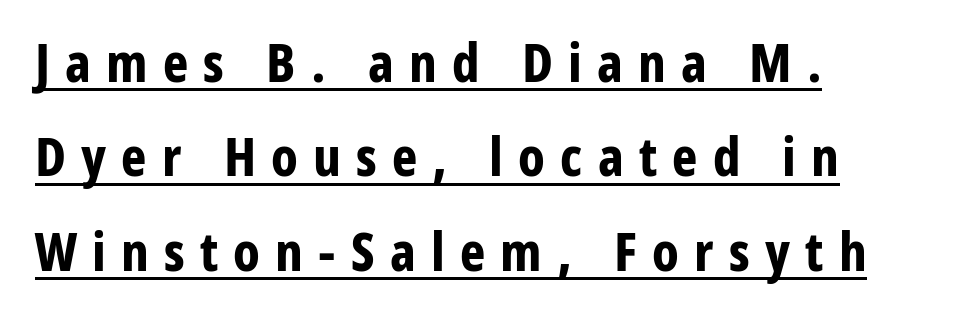
Q: Is the text bold? A: Yes.
Q: Is the text italic (slanted)? A: No, it is upright.
Q: Is the typeface a serif or a sans-serif typeface? A: Sans-serif.
Q: Is the text underlined? A: Yes.
Q: How is the paragraph aligned? A: Left-aligned.
Q: Is the spacing between letters normal or unusually wide? A: Unusually wide.
Q: Width (condensed, normal, or wide)? A: Condensed.
Q: Stroke contrast? A: Low.
Q: x-height? A: Medium.
Q: Monospaced? A: No.
